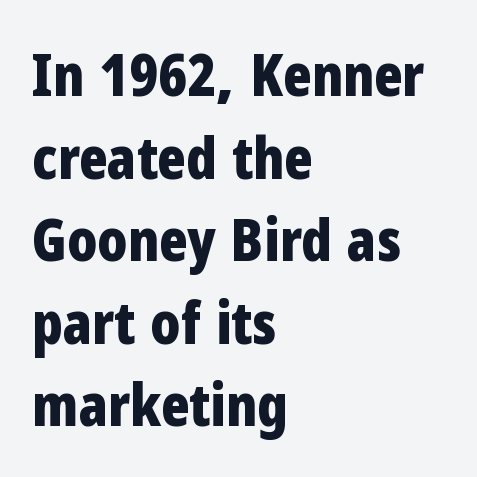
The image shows 59 px bold, condensed sans-serif type, upright; set left-aligned, normal line spacing (1.4x), normal letter spacing, not underlined; low stroke contrast and a medium x-height.
